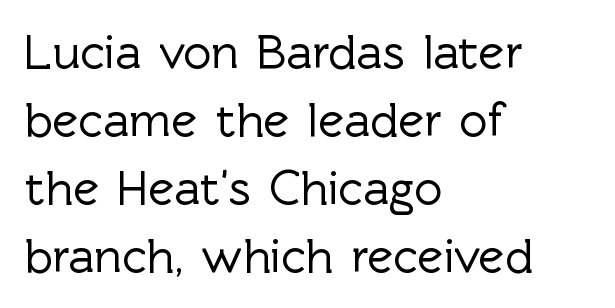
How are the letters spaced? Ordinarily, with no added tracking. Here the designer chose a conventional face with non-uniform glyph widths. The ragged edge is on the right, which tells us the setting is flush left. Each row of text sits above clean, open space. Look at the bottom of the vertical strokes: they stop flat, with no serifs.
